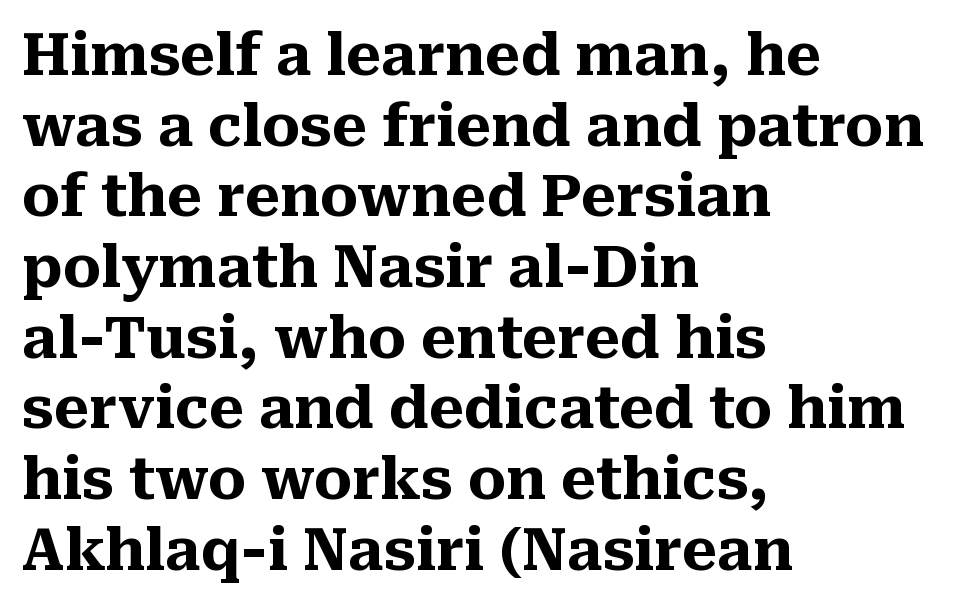
The image shows 57 px heavy serif type, upright; set left-aligned, line spacing 1.24x, normal letter spacing, not underlined; medium stroke contrast and a medium x-height.
